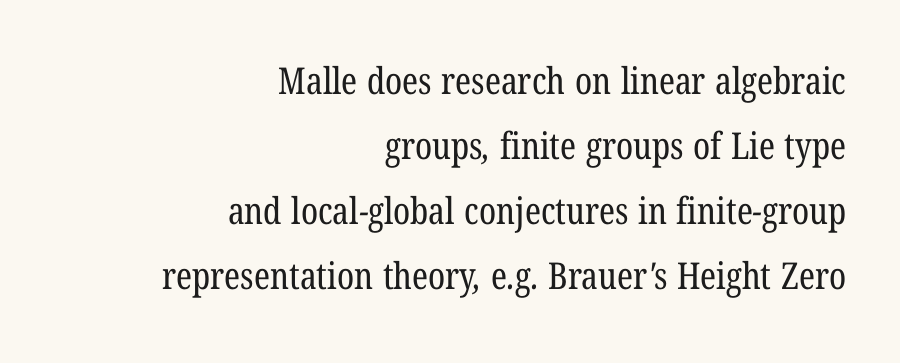
{"serif": "yes", "bold": "no", "weight": "regular", "width": "condensed", "stroke_contrast": "low", "x_height": "medium", "monospaced": "no", "underline": "no", "align": "right", "line_spacing_ratio": 1.76, "letter_spacing": "normal", "letter_spacing_em": 0.0, "glyph_px": 37}
